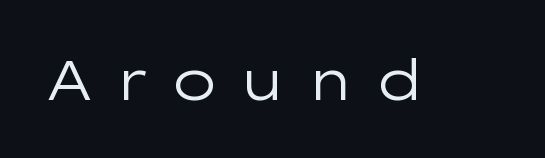
Q: Is the text bold? A: No.
Q: Is the text italic (slanted)? A: No, it is upright.
Q: Is the typeface a serif or a sans-serif typeface? A: Sans-serif.
Q: Is the text underlined? A: No.
Q: Is the spacing between letters normal or unusually wide? A: Unusually wide.
Q: Width (condensed, normal, or wide)? A: Wide.
Q: Stroke contrast? A: Low.
Q: x-height? A: Medium.
Q: Monospaced? A: No.
